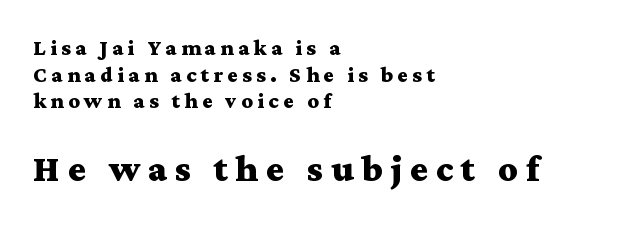
Visually the block forms a straight wall on the left and a jagged coastline on the right. Heft: maximum for text — a bold. The face used here appears at its bigger size in the lower chunk. The face used here is rendered with a markedly widened letterfit. Has an underline been added? It has not. Character widths vary here, with narrow letters taking less room than wide ones.
